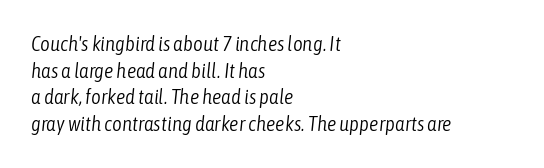
Q: Is the text bold? A: No.
Q: Is the text italic (slanted)? A: Yes, it leans right by about 6 degrees.
Q: Is the text underlined? A: No.
Q: How is the paragraph aligned? A: Left-aligned.
Q: Is the spacing between letters normal or unusually wide? A: Normal.
Q: Is the spacing between lines tight, normal or loose? A: Normal.
